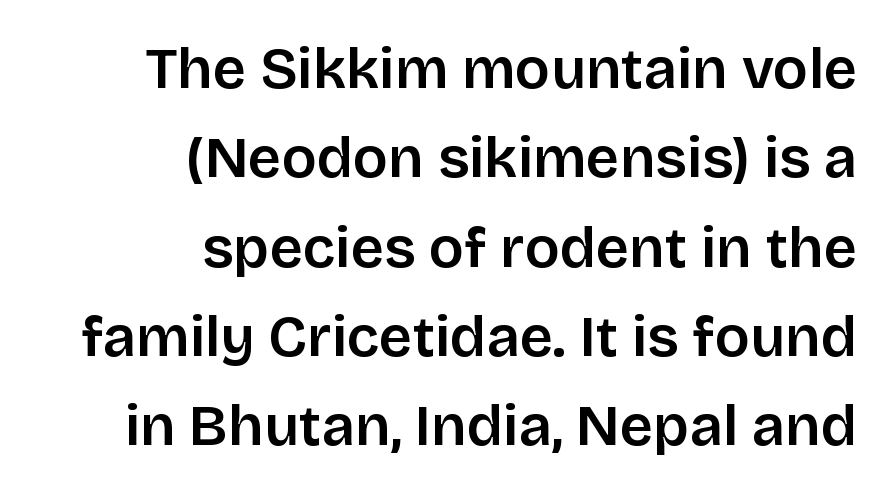
Q: Is the text italic (slanted)? A: No, it is upright.
Q: Is the typeface a serif or a sans-serif typeface? A: Sans-serif.
Q: Is the text underlined? A: No.
Q: How is the paragraph aligned? A: Right-aligned.
Q: Is the spacing between letters normal or unusually wide? A: Normal.
Q: Is the spacing between lines tight, normal or loose? A: Normal.
Q: Width (condensed, normal, or wide)? A: Normal.
Q: Stroke contrast? A: Low.
Q: x-height? A: Large.
Q: Monospaced? A: No.
